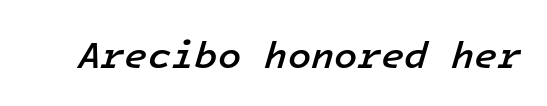
Decoration check: the copy has no underline. You could count columns in this text — the font is strictly monospaced. Is the letter spacing exaggerated? No — it looks like the ordinary default. Would a proofreader flag this as italicized? Yes. Notice the strokes are somewhat thickened but not fully heavy: this is a semibold.
